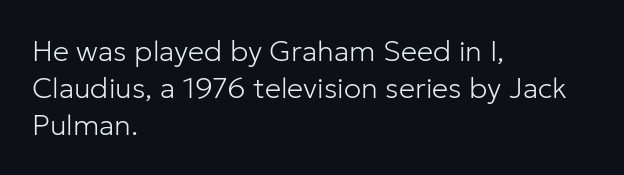
{"serif": "no", "italic": "no", "bold": "no", "weight": "light", "width": "normal", "stroke_contrast": "low", "x_height": "medium", "monospaced": "no", "underline": "no", "align": "left", "line_spacing": "normal", "line_spacing_ratio": 1.27, "letter_spacing": "normal", "letter_spacing_em": 0.0, "glyph_px": 29}
